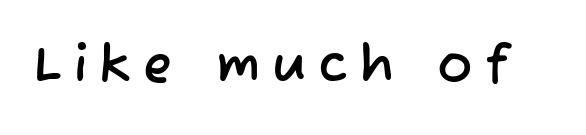
Q: Is the typeface a serif or a sans-serif typeface? A: Sans-serif.
Q: Is the text underlined? A: No.
Q: Is the spacing between letters normal or unusually wide? A: Unusually wide.
Q: Width (condensed, normal, or wide)? A: Normal.
Q: Stroke contrast? A: Low.
Q: x-height? A: Medium.
Q: Monospaced? A: No.
